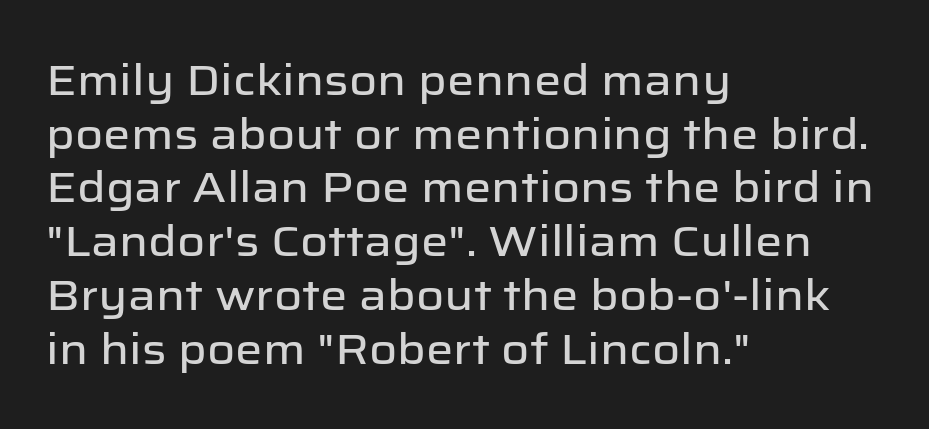
{"serif": "no", "italic": "no", "width": "normal", "stroke_contrast": "low", "x_height": "medium", "monospaced": "no", "underline": "no", "align": "left", "line_spacing": "normal", "line_spacing_ratio": 1.25, "letter_spacing": "normal", "letter_spacing_em": 0.0, "glyph_px": 43}
